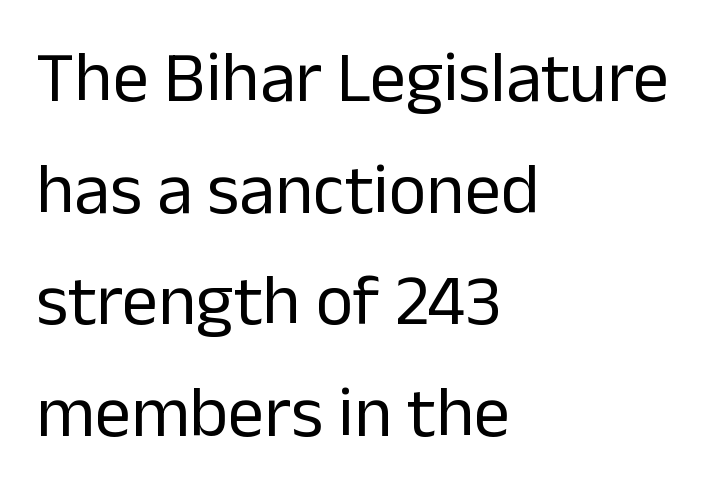
The image shows 72 px regular-weight sans-serif type, upright; set left-aligned, normal line spacing (1.55x), normal letter spacing, not underlined; low stroke contrast and a medium x-height.
